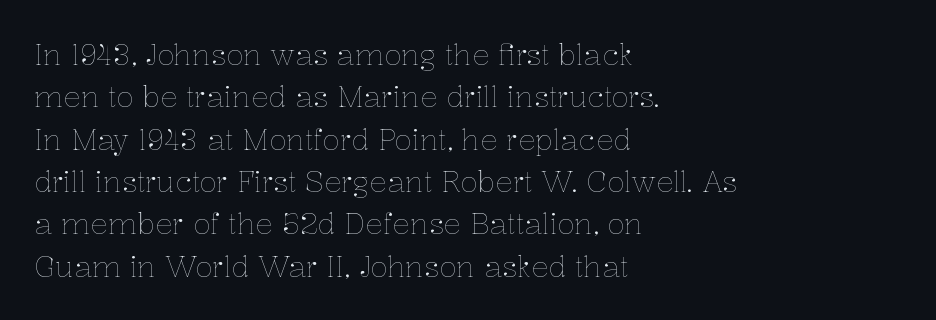
Heaviness? Minimal to ordinary, like unemphasized prose. Vertically, the passage feels balanced, rows spaced as you'd expect. The area under the type is left untouched. Reading down the block, your eye returns to a fixed left position each line. Tracking value appears to be zero — textbook default spacing. The letters advance in unequal steps, a hallmark of proportional type.
